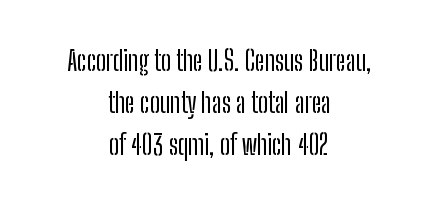
Q: Is the text italic (slanted)? A: No, it is upright.
Q: Is the text underlined? A: No.
Q: How is the paragraph aligned? A: Centered.
Q: Is the spacing between letters normal or unusually wide? A: Normal.
Q: Is the spacing between lines tight, normal or loose? A: Normal.
